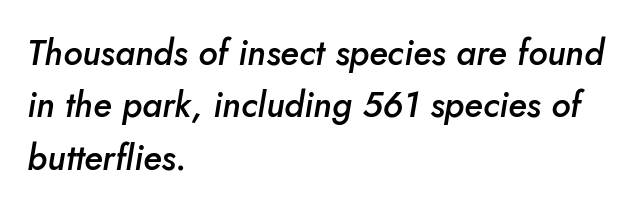
Quick note: italic. The typesetting leans somewhat heavy: a semibold. Regular leading. Proportional: the letters do not fall into vertical columns.
